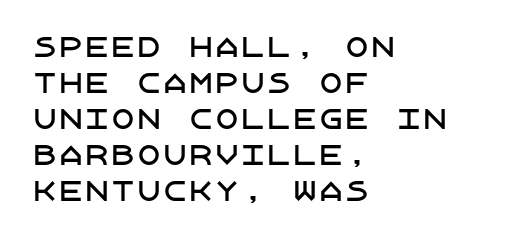
Q: Is the text italic (slanted)? A: No, it is upright.
Q: Is the text underlined? A: No.
Q: How is the paragraph aligned? A: Left-aligned.
Q: Is the spacing between letters normal or unusually wide? A: Normal.
Q: Is the spacing between lines tight, normal or loose? A: Normal.
